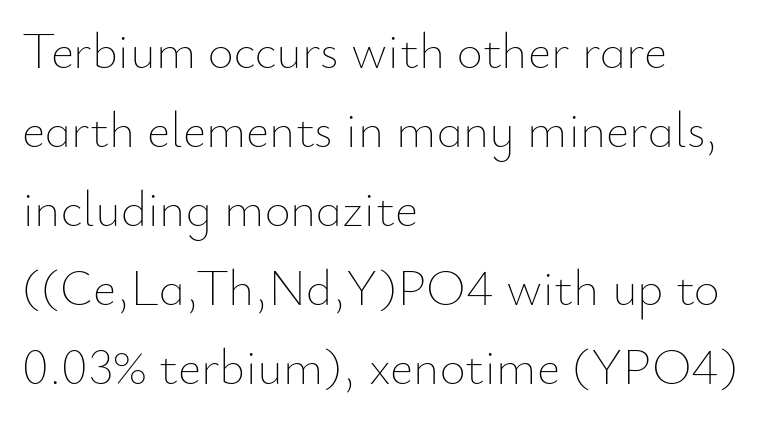
{"italic": "no", "bold": "no", "weight": "thin", "width": "normal", "stroke_contrast": "low", "x_height": "small", "monospaced": "no", "underline": "no", "align": "left", "line_spacing": "normal", "line_spacing_ratio": 1.58, "letter_spacing": "normal", "letter_spacing_em": 0.0, "glyph_px": 50}
